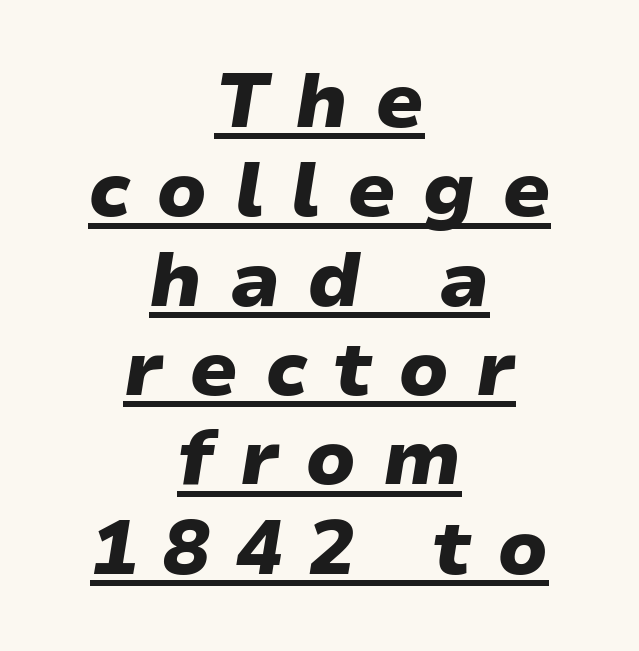
Is the block centered? Yes — each line is placed symmetrically about the middle. Looks like regular typesetting: each glyph gets only the width it needs. Look at the stroke-to-counter ratio: heavy, a bold. Observe the lean: these are italic letterforms. Check the space under the baseline: a stroke is drawn there. Compared with typical body copy, the letter spacing here is much looser.
